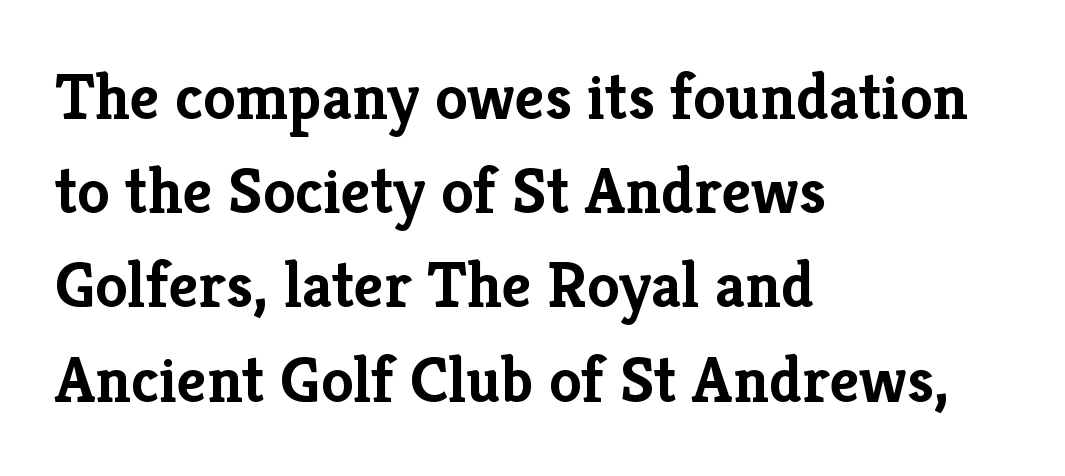
{"serif": "yes", "italic": "no", "bold": "yes", "weight": "semibold", "width": "normal", "stroke_contrast": "low", "x_height": "medium", "monospaced": "no", "underline": "no", "align": "left", "line_spacing": "normal", "line_spacing_ratio": 1.45, "letter_spacing": "normal", "letter_spacing_em": 0.0, "glyph_px": 65}
